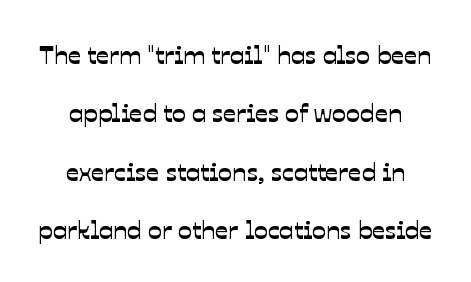
Q: Is the text underlined? A: No.
Q: How is the paragraph aligned? A: Centered.
Q: Is the spacing between letters normal or unusually wide? A: Normal.
Q: Is the spacing between lines tight, normal or loose? A: Loose.
